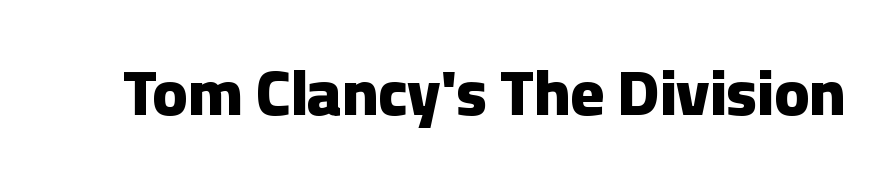
{"serif": "no", "italic": "no", "bold": "yes", "weight": "heavy", "width": "normal", "stroke_contrast": "low", "x_height": "medium", "monospaced": "no", "underline": "no", "letter_spacing": "normal", "letter_spacing_em": 0.0, "glyph_px": 64}
